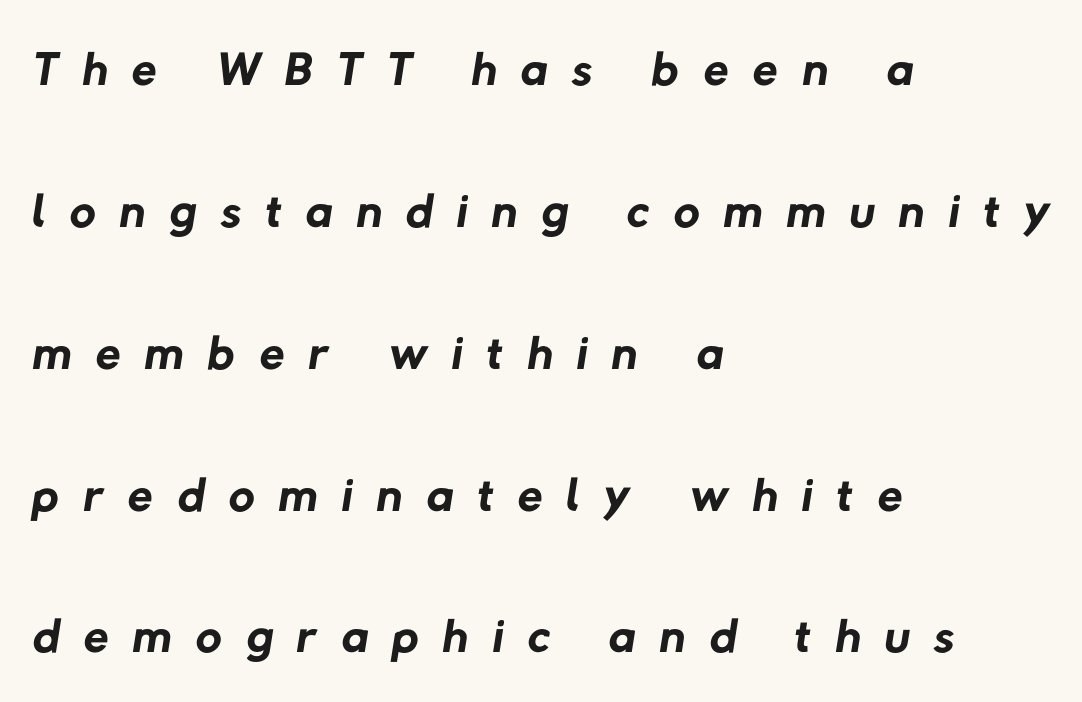
The image shows 72 px regular-weight sans-serif type; set left-aligned, loose line spacing (1.97x), unusually wide letter spacing (+0.34 em), not underlined; low stroke contrast and a medium x-height.
